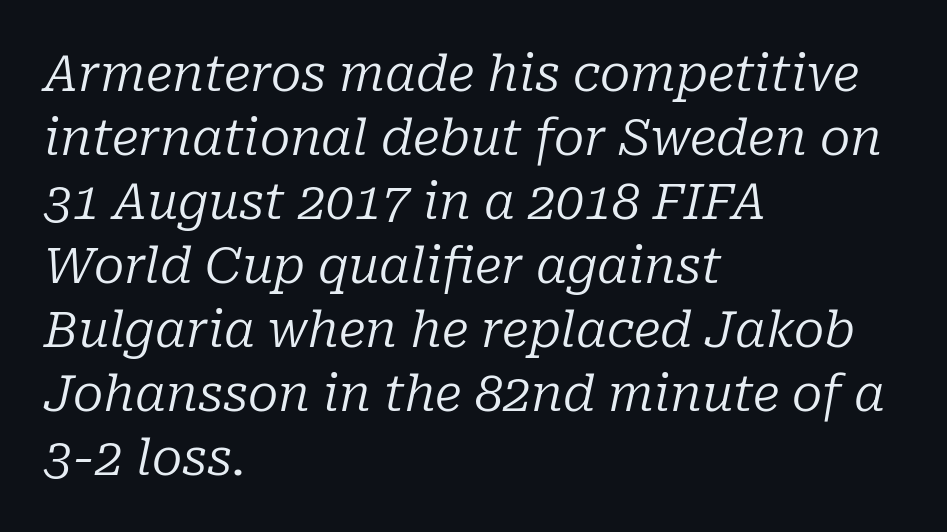
{"serif": "yes", "italic": "yes", "lean": "right", "slant_degrees": 10, "bold": "no", "weight": "regular", "width": "normal", "stroke_contrast": "low", "x_height": "medium", "monospaced": "no", "underline": "no", "align": "left", "line_spacing": "normal", "line_spacing_ratio": 1.28, "letter_spacing": "normal", "letter_spacing_em": 0.0, "glyph_px": 50}
